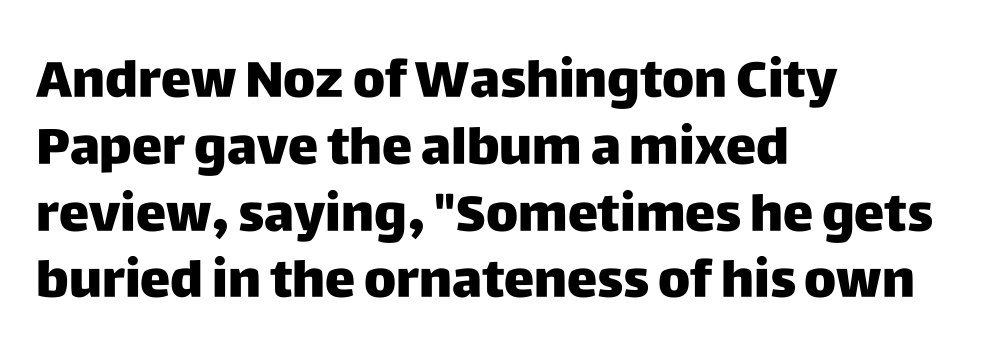
Q: Is the text bold? A: Yes.
Q: Is the text italic (slanted)? A: No, it is upright.
Q: Is the typeface a serif or a sans-serif typeface? A: Sans-serif.
Q: Is the text underlined? A: No.
Q: How is the paragraph aligned? A: Left-aligned.
Q: Is the spacing between letters normal or unusually wide? A: Normal.
Q: Is the spacing between lines tight, normal or loose? A: Normal.
Q: Width (condensed, normal, or wide)? A: Normal.
Q: Stroke contrast? A: Low.
Q: x-height? A: Large.
Q: Monospaced? A: No.
